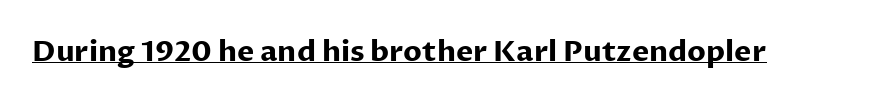
{"serif": "no", "italic": "no", "bold": "yes", "weight": "bold", "width": "normal", "stroke_contrast": "low", "x_height": "medium", "monospaced": "no", "underline": "yes", "letter_spacing": "normal", "letter_spacing_em": 0.0, "glyph_px": 29}
